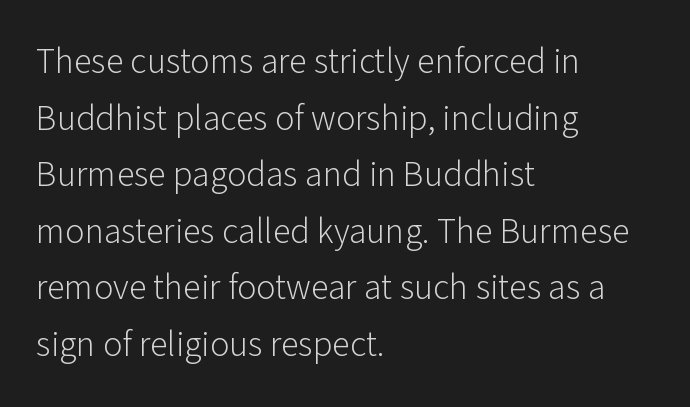
{"serif": "no", "italic": "no", "bold": "no", "weight": "light", "width": "normal", "stroke_contrast": "low", "x_height": "medium", "monospaced": "no", "underline": "no", "align": "left", "line_spacing": "normal", "line_spacing_ratio": 1.57, "letter_spacing": "normal", "letter_spacing_em": 0.0, "glyph_px": 36}
